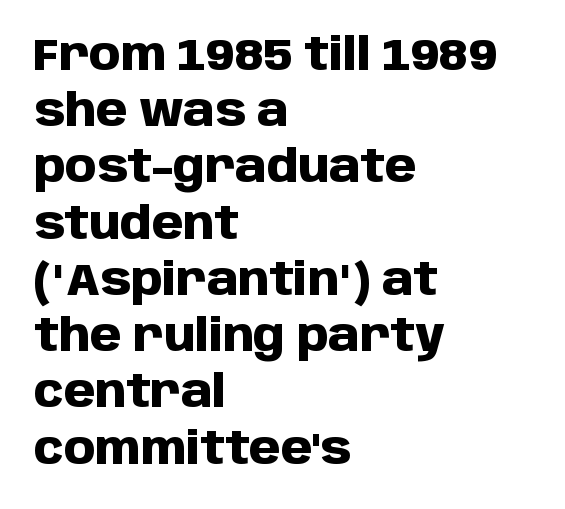
{"serif": "no", "italic": "no", "bold": "yes", "weight": "heavy", "width": "normal", "stroke_contrast": "low", "x_height": "large", "monospaced": "no", "underline": "no", "align": "left", "line_spacing": "normal", "line_spacing_ratio": 1.25, "letter_spacing": "normal", "letter_spacing_em": 0.0, "glyph_px": 45}
